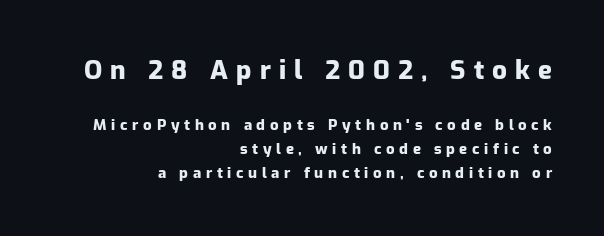
The image shows 26 px bold type, upright; set right-aligned, normal line spacing (1.6x), unusually wide letter spacing (+0.31 em), not underlined; the first (top) block is 1.73x larger.
